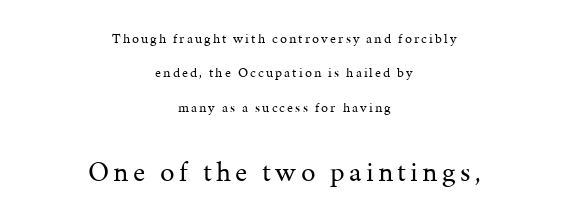
The image shows 29 px regular-weight serif type, upright; set centered, loose line spacing (2.46x), not underlined; the second (bottom) block is 2.07x larger; medium stroke contrast and a medium x-height.
